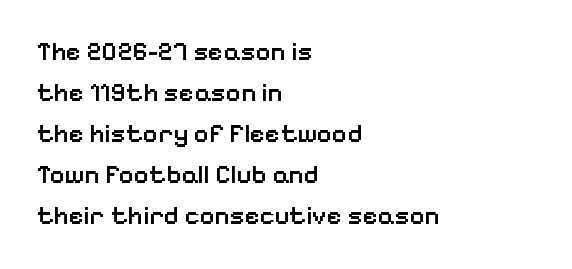
Bold? Not quite — semibold, heavier than regular but stopping short. In CSS terms this would be text-align: left. Does extra space separate the letters? No, they use regular spacing. How would I describe the line gaps? Plain and ordinary. Unlike italic type, these characters show no tilt at all. Honestly, there is no underline to notice here at all.
